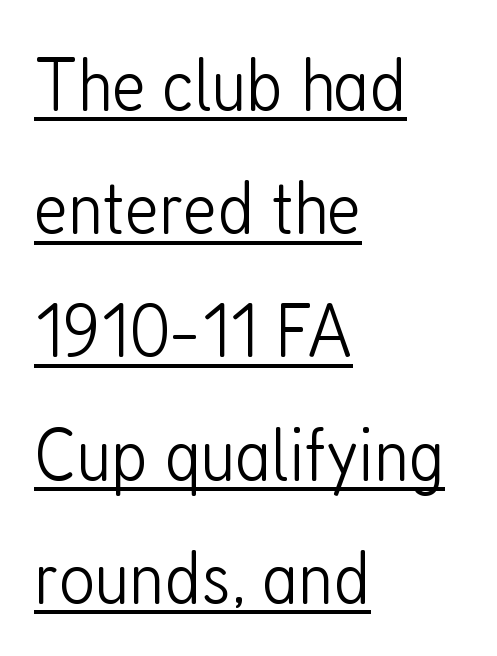
The rendering keeps characters at their native spacing. Bold? No — there's no thickening of the strokes. The face used here appears with an underline applied. Serifs: no, the terminals of the letterforms are clean.
